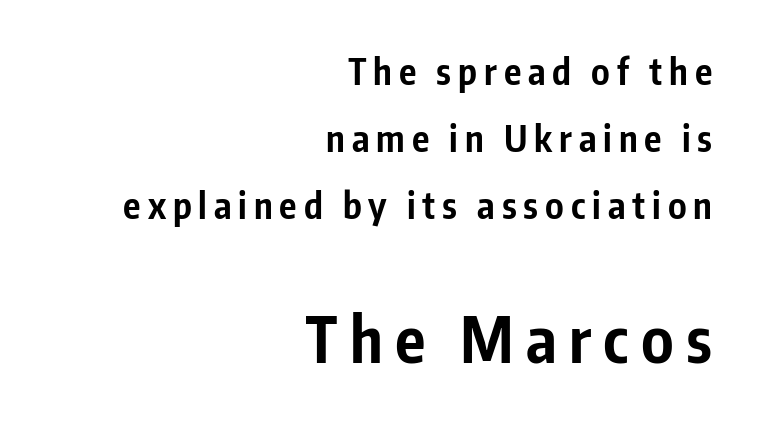
The image shows 63 px bold, condensed sans-serif type, upright; set right-aligned, line spacing 1.86x, not underlined; the second (bottom) block is 1.75x larger; low stroke contrast and a medium x-height.
